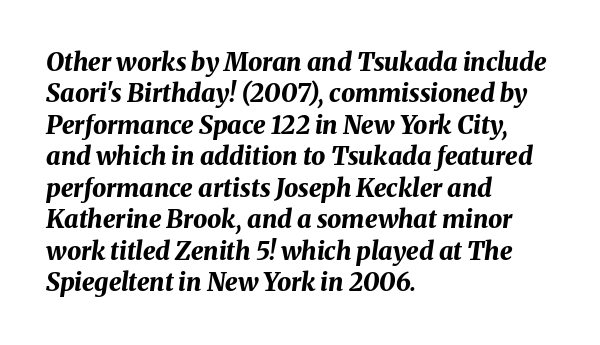
{"italic": "yes", "lean": "right", "slant_degrees": 8, "bold": "yes", "underline": "no", "align": "left", "line_spacing": "normal", "line_spacing_ratio": 1.26, "letter_spacing": "normal", "letter_spacing_em": 0.0, "glyph_px": 25}
